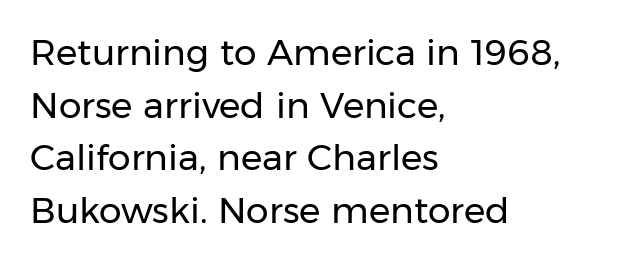
The image shows 36 px regular-weight sans-serif type, upright; set left-aligned, normal line spacing (1.46x), normal letter spacing, not underlined; low stroke contrast and a medium x-height.
